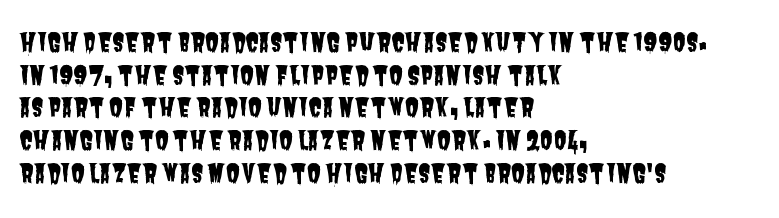
{"underline": "no", "align": "left", "line_spacing": "normal", "line_spacing_ratio": 1.31, "letter_spacing": "normal", "letter_spacing_em": 0.0, "glyph_px": 25}
